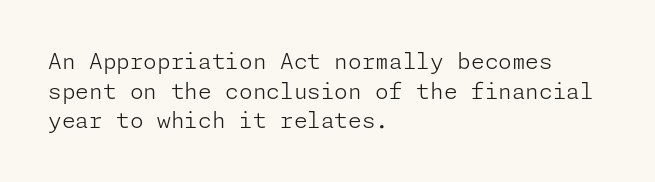
Q: Is the text bold? A: No.
Q: Is the text italic (slanted)? A: No, it is upright.
Q: Is the text underlined? A: No.
Q: How is the paragraph aligned? A: Left-aligned.
Q: Is the spacing between letters normal or unusually wide? A: Normal.
Q: Is the spacing between lines tight, normal or loose? A: Normal.
